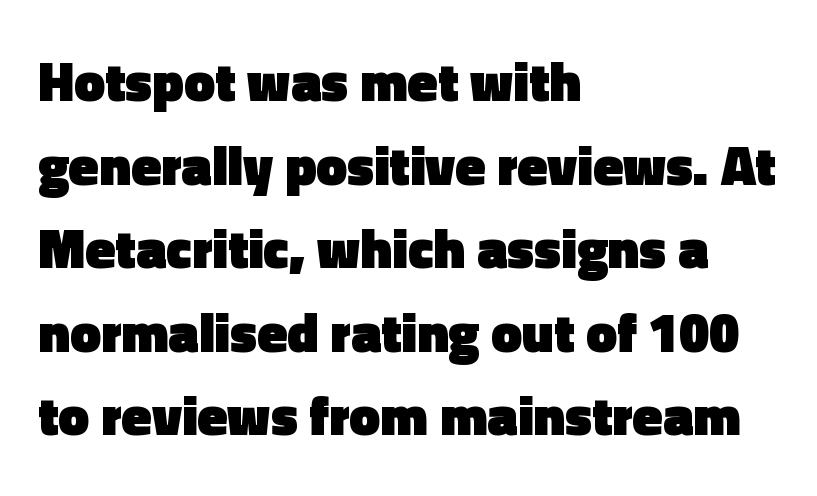
The image shows 55 px heavy sans-serif type, upright; set left-aligned, normal line spacing (1.52x), normal letter spacing, not underlined; a medium x-height.
